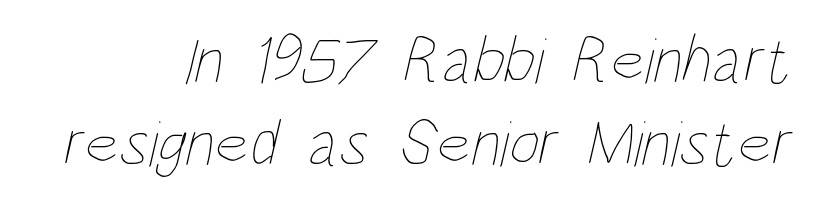
The image shows 66 px thin, condensed type; set right-aligned, normal line spacing (1.26x), normal letter spacing, not underlined; low stroke contrast and a large x-height.
